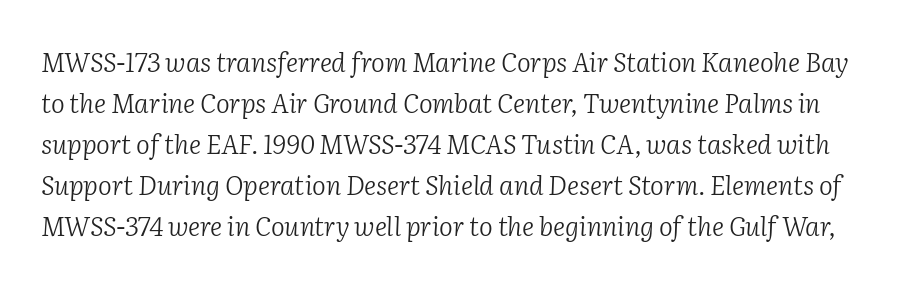
The image shows 26 px text type, italic (leaning right); set normal line spacing (1.58x), normal letter spacing, not underlined.
